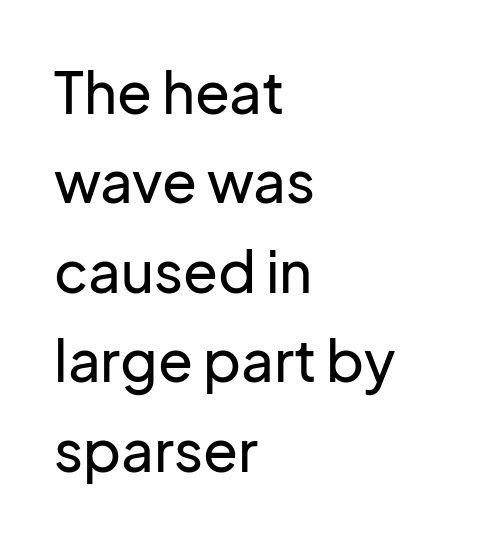
{"serif": "no", "italic": "no", "width": "normal", "stroke_contrast": "low", "x_height": "medium", "monospaced": "no", "underline": "no", "align": "left", "line_spacing": "normal", "line_spacing_ratio": 1.57, "letter_spacing": "normal", "letter_spacing_em": 0.0, "glyph_px": 57}
